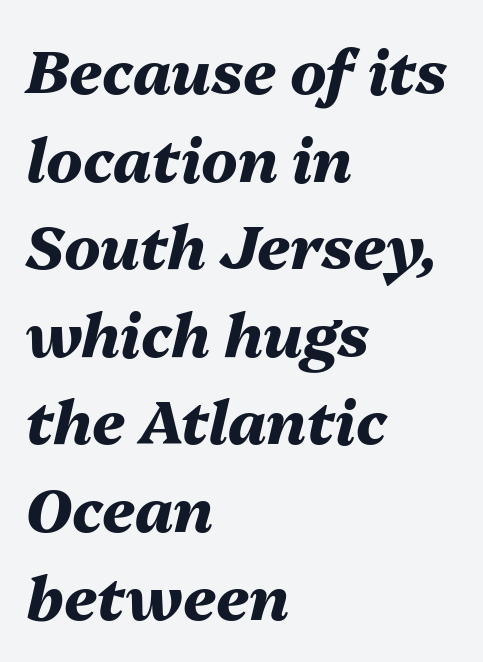
The image shows 60 px heavy type, italic (leaning right); set left-aligned, normal line spacing (1.46x), normal letter spacing, not underlined; medium stroke contrast and a medium x-height.
